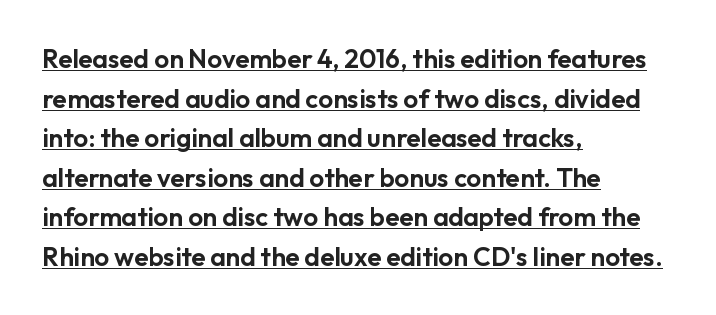
Q: Is the text italic (slanted)? A: No, it is upright.
Q: Is the text underlined? A: Yes.
Q: How is the paragraph aligned? A: Left-aligned.
Q: Is the spacing between letters normal or unusually wide? A: Normal.
Q: Is the spacing between lines tight, normal or loose? A: Normal.
